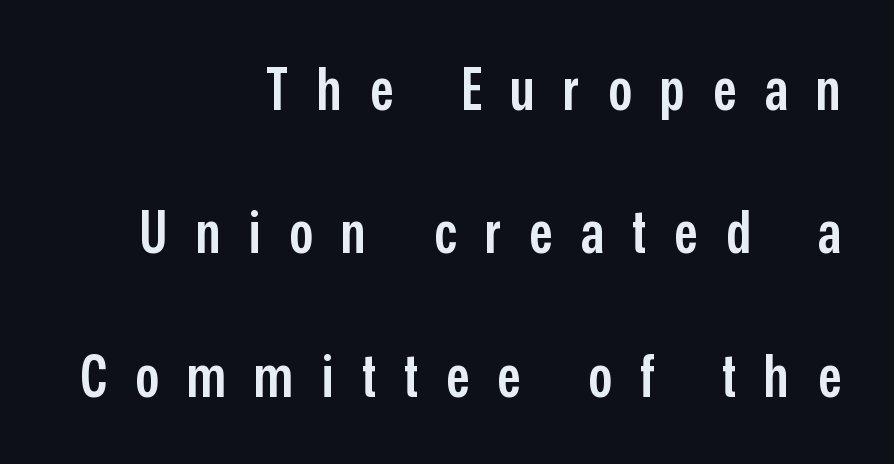
Q: Is the text bold? A: Semi-bold.
Q: Is the text italic (slanted)? A: No, it is upright.
Q: Is the typeface a serif or a sans-serif typeface? A: Sans-serif.
Q: Is the text underlined? A: No.
Q: How is the paragraph aligned? A: Right-aligned.
Q: Is the spacing between letters normal or unusually wide? A: Unusually wide.
Q: Is the spacing between lines tight, normal or loose? A: Loose.
Q: Width (condensed, normal, or wide)? A: Condensed.
Q: Stroke contrast? A: Low.
Q: x-height? A: Medium.
Q: Monospaced? A: No.
